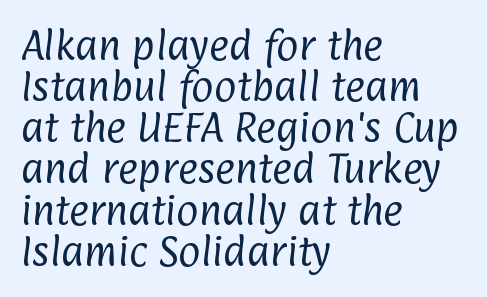
Q: Is the text bold? A: No.
Q: Is the typeface a serif or a sans-serif typeface? A: Sans-serif.
Q: Is the text underlined? A: No.
Q: How is the paragraph aligned? A: Left-aligned.
Q: Is the spacing between letters normal or unusually wide? A: Normal.
Q: Width (condensed, normal, or wide)? A: Condensed.
Q: Stroke contrast? A: Low.
Q: x-height? A: Medium.
Q: Monospaced? A: No.
